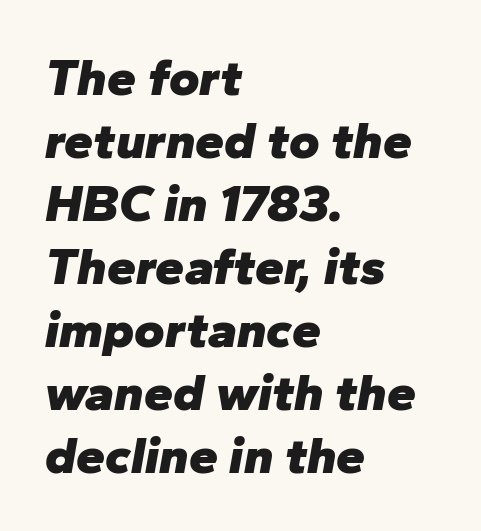
The image shows 52 px heavy type, italic (leaning right); set left-aligned, line spacing 1.21x, normal letter spacing, not underlined; low stroke contrast and a medium x-height.
